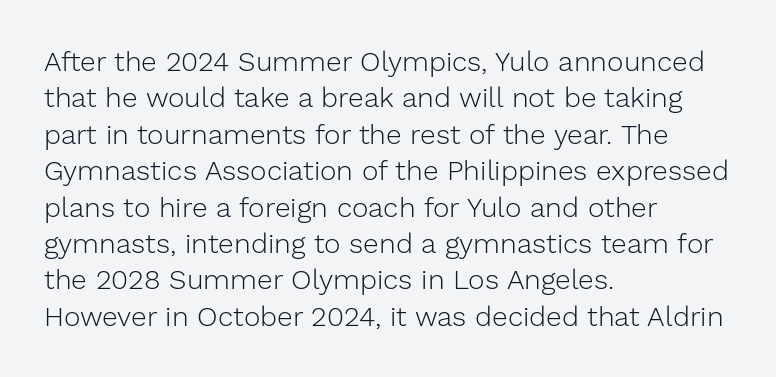
Q: Is the text bold? A: No.
Q: Is the text italic (slanted)? A: No, it is upright.
Q: Is the typeface a serif or a sans-serif typeface? A: Sans-serif.
Q: Is the text underlined? A: No.
Q: How is the paragraph aligned? A: Left-aligned.
Q: Is the spacing between letters normal or unusually wide? A: Normal.
Q: Is the spacing between lines tight, normal or loose? A: Normal.
Q: Width (condensed, normal, or wide)? A: Normal.
Q: Stroke contrast? A: Low.
Q: x-height? A: Medium.
Q: Monospaced? A: No.
